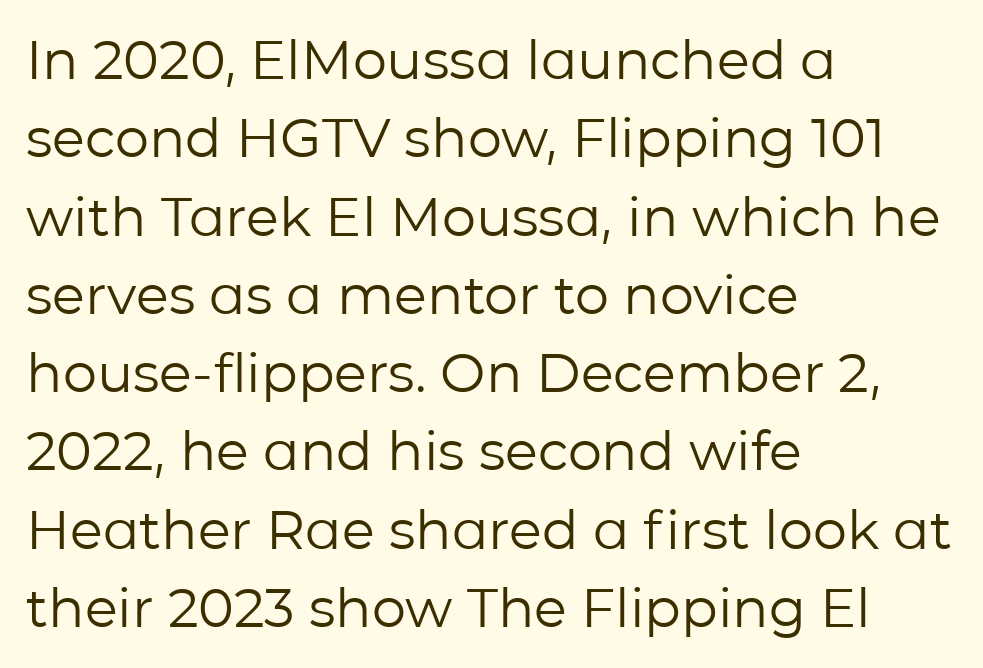
Q: Is the text bold? A: No.
Q: Is the text italic (slanted)? A: No, it is upright.
Q: Is the typeface a serif or a sans-serif typeface? A: Sans-serif.
Q: Is the text underlined? A: No.
Q: How is the paragraph aligned? A: Left-aligned.
Q: Is the spacing between letters normal or unusually wide? A: Normal.
Q: Is the spacing between lines tight, normal or loose? A: Normal.
Q: Width (condensed, normal, or wide)? A: Normal.
Q: Stroke contrast? A: Low.
Q: x-height? A: Medium.
Q: Monospaced? A: No.
